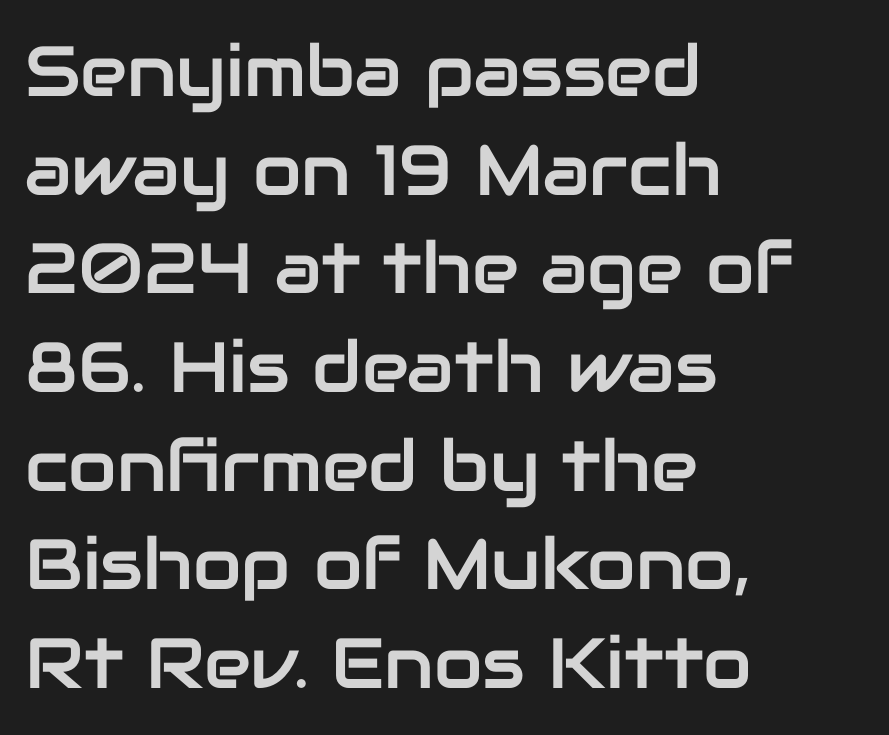
{"serif": "no", "italic": "no", "width": "normal", "stroke_contrast": "low", "x_height": "medium", "monospaced": "no", "underline": "no", "align": "left", "line_spacing": "normal", "line_spacing_ratio": 1.39, "letter_spacing": "normal", "letter_spacing_em": 0.0, "glyph_px": 71}
